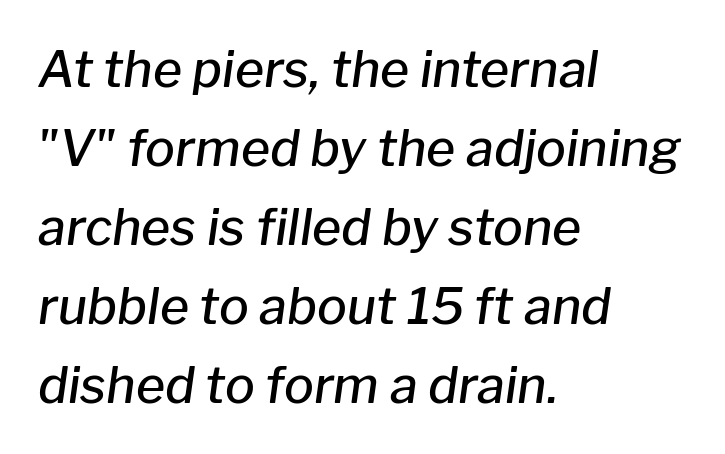
{"italic": "yes", "lean": "right", "slant_degrees": 8, "bold": "semi", "weight": "semibold", "width": "normal", "stroke_contrast": "low", "x_height": "medium", "monospaced": "no", "underline": "no", "align": "left", "line_spacing": "normal", "line_spacing_ratio": 1.58, "letter_spacing": "normal", "letter_spacing_em": 0.0, "glyph_px": 50}
